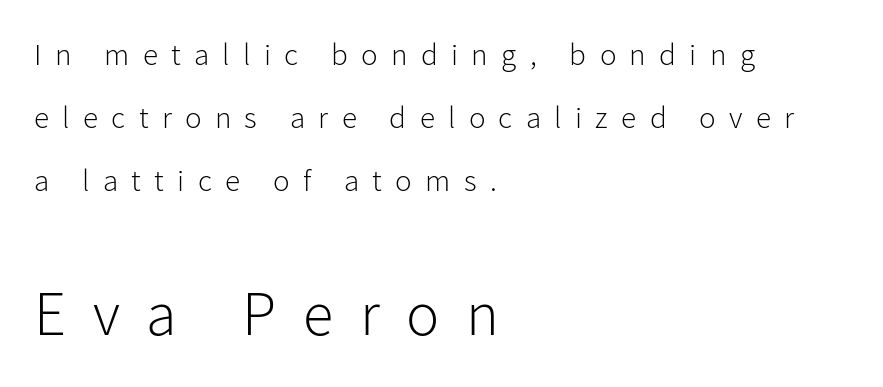
{"serif": "no", "italic": "no", "bold": "no", "weight": "light", "width": "normal", "stroke_contrast": "low", "x_height": "medium", "monospaced": "no", "underline": "no", "align": "left", "line_spacing": "loose", "line_spacing_ratio": 2.04, "letter_spacing": "wide", "letter_spacing_em": 0.43, "larger_block": "second", "size_ratio": 2.0, "glyph_px": 62}
